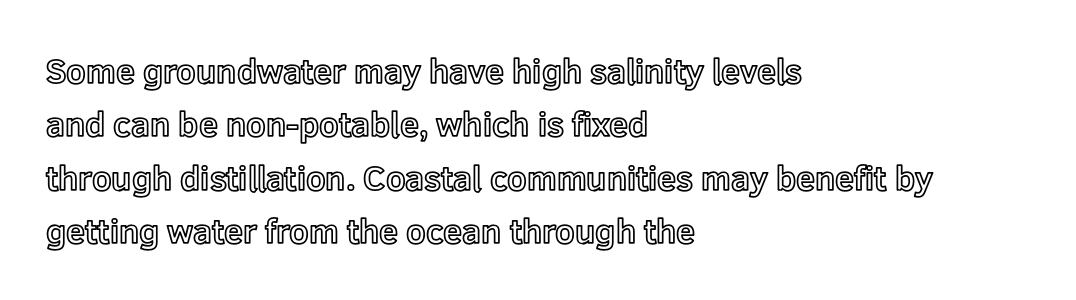
Q: Is the text italic (slanted)? A: No, it is upright.
Q: Is the text underlined? A: No.
Q: How is the paragraph aligned? A: Left-aligned.
Q: Is the spacing between letters normal or unusually wide? A: Normal.
Q: Is the spacing between lines tight, normal or loose? A: Normal.
Q: Width (condensed, normal, or wide)? A: Normal.
Q: x-height? A: Medium.
Q: Monospaced? A: No.
